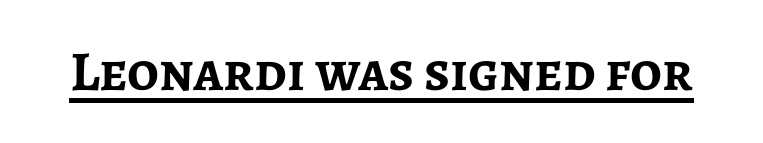
Q: Is the text bold? A: Yes.
Q: Is the text italic (slanted)? A: No, it is upright.
Q: Is the typeface a serif or a sans-serif typeface? A: Sans-serif.
Q: Is the text underlined? A: Yes.
Q: Is the spacing between letters normal or unusually wide? A: Normal.
Q: Width (condensed, normal, or wide)? A: Normal.
Q: Stroke contrast? A: Low.
Q: x-height? A: Medium.
Q: Monospaced? A: No.
